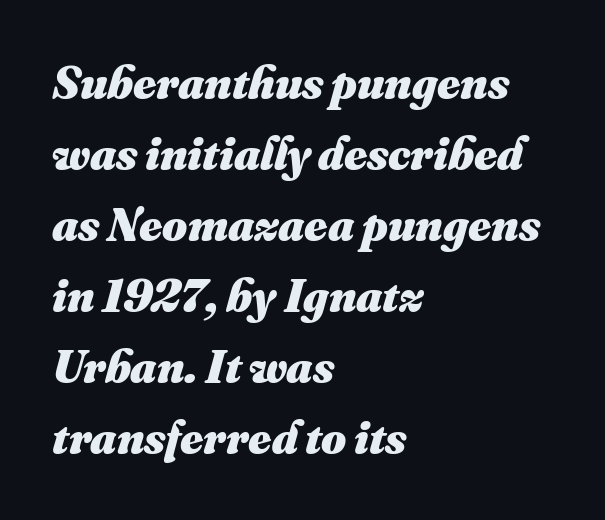
Q: Is the text bold? A: Yes.
Q: Is the text underlined? A: No.
Q: How is the paragraph aligned? A: Left-aligned.
Q: Is the spacing between letters normal or unusually wide? A: Normal.
Q: Is the spacing between lines tight, normal or loose? A: Normal.
Q: Width (condensed, normal, or wide)? A: Normal.
Q: Stroke contrast? A: Medium.
Q: x-height? A: Small.
Q: Monospaced? A: No.
